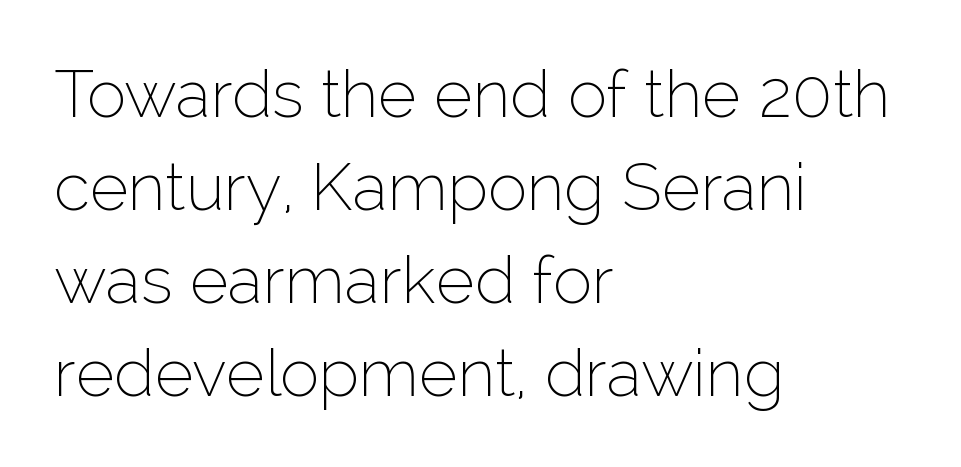
{"serif": "no", "italic": "no", "bold": "no", "weight": "thin", "width": "normal", "stroke_contrast": "low", "x_height": "medium", "monospaced": "no", "underline": "no", "align": "left", "line_spacing": "normal", "line_spacing_ratio": 1.41, "letter_spacing": "normal", "letter_spacing_em": 0.0, "glyph_px": 66}
